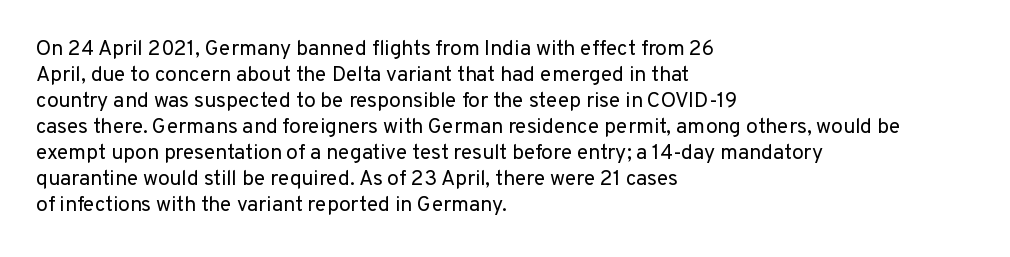
Q: Is the text bold? A: No.
Q: Is the text italic (slanted)? A: No, it is upright.
Q: Is the text underlined? A: No.
Q: How is the paragraph aligned? A: Left-aligned.
Q: Is the spacing between letters normal or unusually wide? A: Normal.
